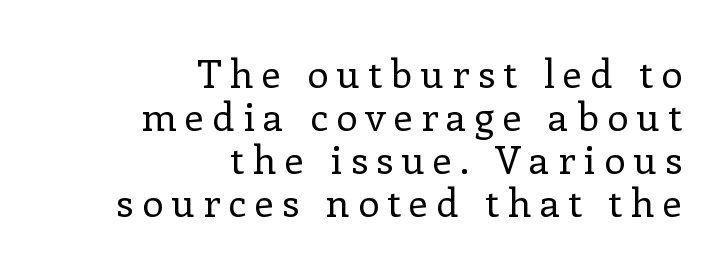
{"serif": "yes", "italic": "no", "bold": "no", "weight": "regular", "width": "normal", "stroke_contrast": "low", "x_height": "medium", "monospaced": "no", "underline": "no", "align": "right", "line_spacing": "tight", "line_spacing_ratio": 1.1, "letter_spacing": "wide", "letter_spacing_em": 0.21, "glyph_px": 39}
